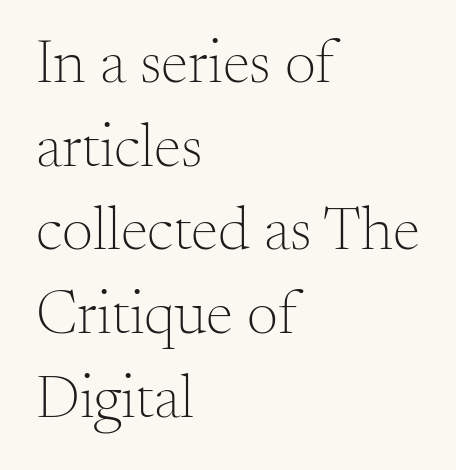
The image shows 62 px light serif type, upright; set left-aligned, normal line spacing (1.35x), normal letter spacing, not underlined; medium stroke contrast and a small x-height.
